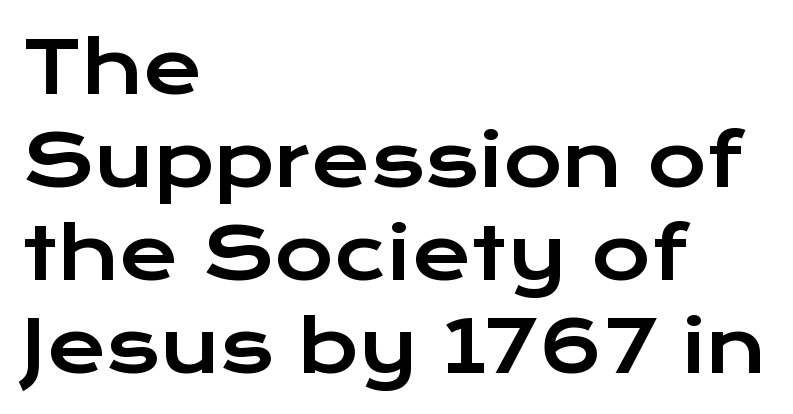
The image shows 72 px wide sans-serif type, upright; set left-aligned, normal line spacing (1.29x), normal letter spacing, not underlined; low stroke contrast and a medium x-height.
